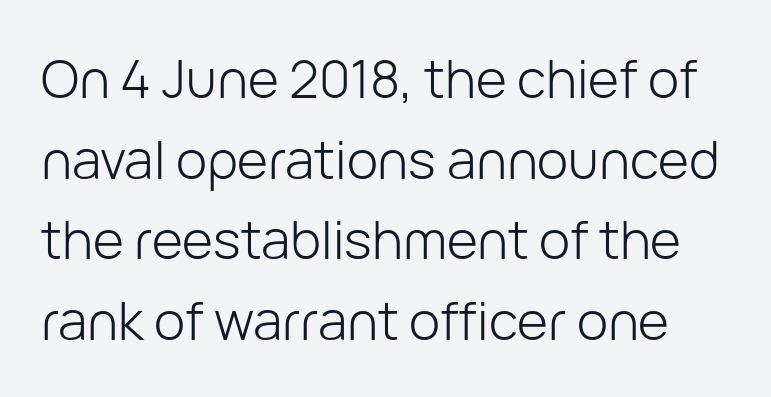
Q: Is the text bold? A: No.
Q: Is the text italic (slanted)? A: No, it is upright.
Q: Is the typeface a serif or a sans-serif typeface? A: Sans-serif.
Q: Is the text underlined? A: No.
Q: Is the spacing between letters normal or unusually wide? A: Normal.
Q: Is the spacing between lines tight, normal or loose? A: Normal.
Q: Width (condensed, normal, or wide)? A: Normal.
Q: Stroke contrast? A: Low.
Q: x-height? A: Medium.
Q: Monospaced? A: No.
